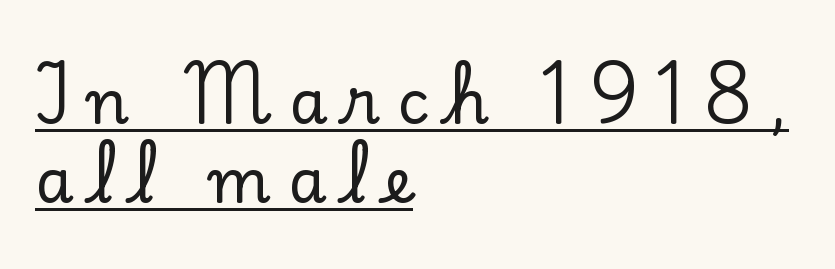
Q: Is the text italic (slanted)? A: No, it is upright.
Q: Is the typeface a serif or a sans-serif typeface? A: Serif.
Q: Is the text underlined? A: Yes.
Q: How is the paragraph aligned? A: Left-aligned.
Q: Is the spacing between letters normal or unusually wide? A: Unusually wide.
Q: Is the spacing between lines tight, normal or loose? A: Normal.
Q: Width (condensed, normal, or wide)? A: Normal.
Q: Stroke contrast? A: Low.
Q: x-height? A: Small.
Q: Monospaced? A: No.
